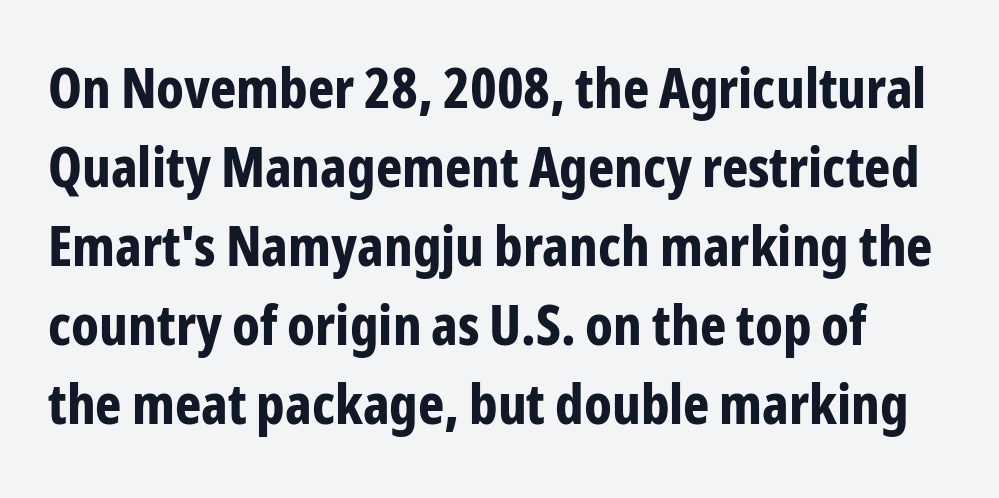
The image shows 56 px bold, condensed sans-serif type, upright; set normal line spacing (1.41x), normal letter spacing, not underlined; low stroke contrast and a medium x-height.
